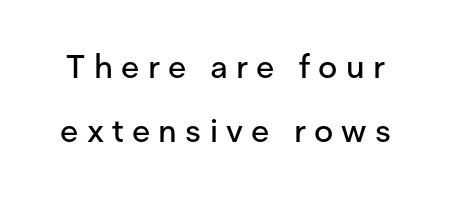
{"serif": "no", "italic": "no", "width": "normal", "stroke_contrast": "low", "x_height": "medium", "monospaced": "no", "underline": "no", "line_spacing": "loose", "line_spacing_ratio": 1.95, "letter_spacing": "wide", "letter_spacing_em": 0.25, "glyph_px": 33}
